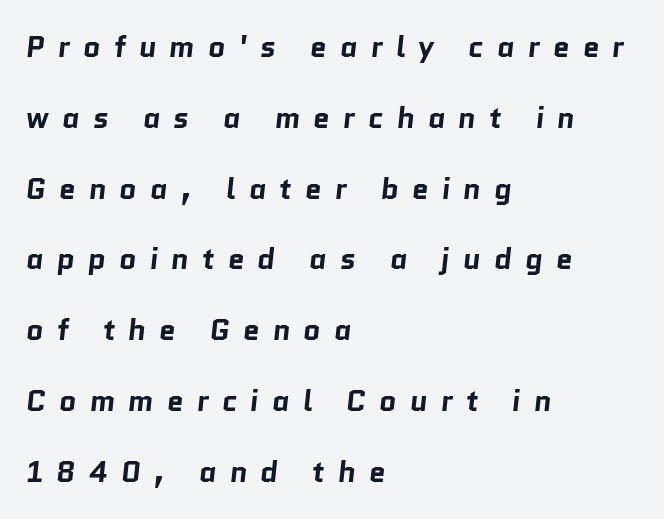
Q: Is the text bold? A: Yes.
Q: Is the typeface a serif or a sans-serif typeface? A: Sans-serif.
Q: Is the text underlined? A: No.
Q: How is the paragraph aligned? A: Left-aligned.
Q: Is the spacing between letters normal or unusually wide? A: Unusually wide.
Q: Is the spacing between lines tight, normal or loose? A: Loose.
Q: Width (condensed, normal, or wide)? A: Normal.
Q: Stroke contrast? A: Low.
Q: x-height? A: Medium.
Q: Monospaced? A: No.
